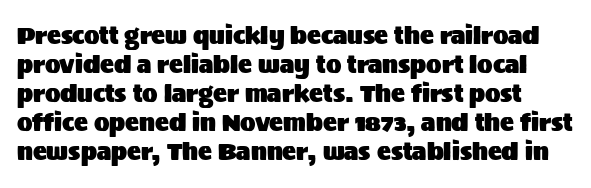
Designer's note — italics off, roman on. Only glyphs here, with clear space below each row. These lines sit exactly where default settings would place them. Caption: standard tracking, unaltered.
